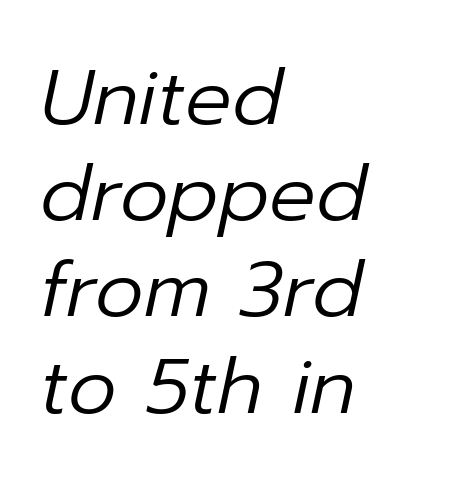
The image shows 77 px regular-weight type, italic (leaning right); set left-aligned, normal line spacing (1.25x), normal letter spacing, not underlined; low stroke contrast and a medium x-height.
